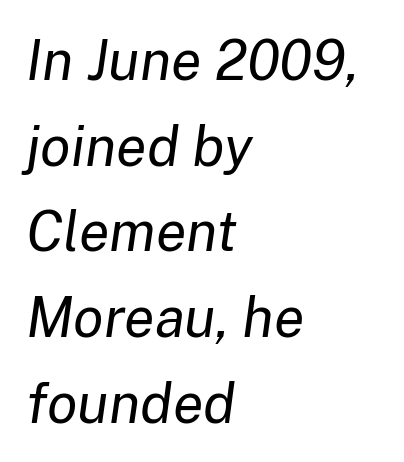
{"italic": "yes", "lean": "right", "slant_degrees": 8, "bold": "no", "weight": "regular", "width": "normal", "stroke_contrast": "low", "x_height": "medium", "monospaced": "no", "underline": "no", "align": "left", "line_spacing": "normal", "line_spacing_ratio": 1.53, "letter_spacing": "normal", "letter_spacing_em": 0.0, "glyph_px": 56}
